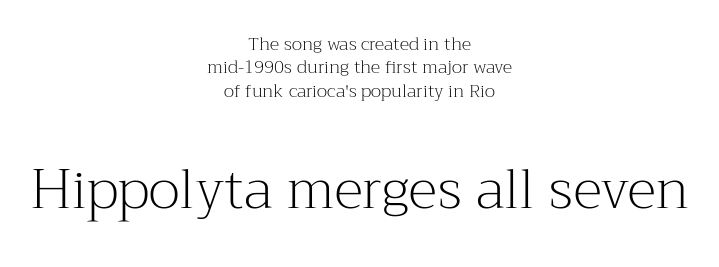
Q: Is the text bold? A: No.
Q: Is the text italic (slanted)? A: No, it is upright.
Q: Is the typeface a serif or a sans-serif typeface? A: Serif.
Q: Is the text underlined? A: No.
Q: How is the paragraph aligned? A: Centered.
Q: Is the spacing between letters normal or unusually wide? A: Normal.
Q: Is the spacing between lines tight, normal or loose? A: Normal.
Q: Which block of text is set in a larger size, the first (top) or the second (bottom)? A: The second (bottom) one.
Q: Width (condensed, normal, or wide)? A: Normal.
Q: Stroke contrast? A: Medium.
Q: x-height? A: Medium.
Q: Monospaced? A: No.
